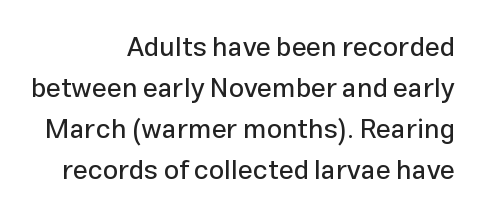
Q: Is the text italic (slanted)? A: No, it is upright.
Q: Is the text underlined? A: No.
Q: How is the paragraph aligned? A: Right-aligned.
Q: Is the spacing between letters normal or unusually wide? A: Normal.
Q: Is the spacing between lines tight, normal or loose? A: Normal.
